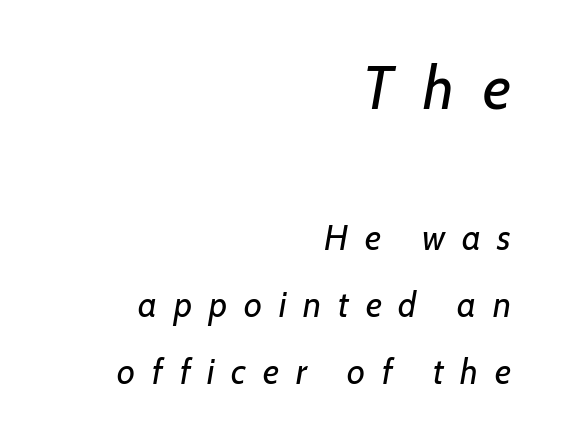
{"italic": "yes", "lean": "right", "slant_degrees": 7, "bold": "no", "weight": "regular", "width": "normal", "stroke_contrast": "low", "x_height": "medium", "monospaced": "no", "underline": "no", "align": "right", "line_spacing": "loose", "line_spacing_ratio": 1.92, "letter_spacing": "wide", "letter_spacing_em": 0.48, "larger_block": "first", "size_ratio": 1.74, "glyph_px": 61}
